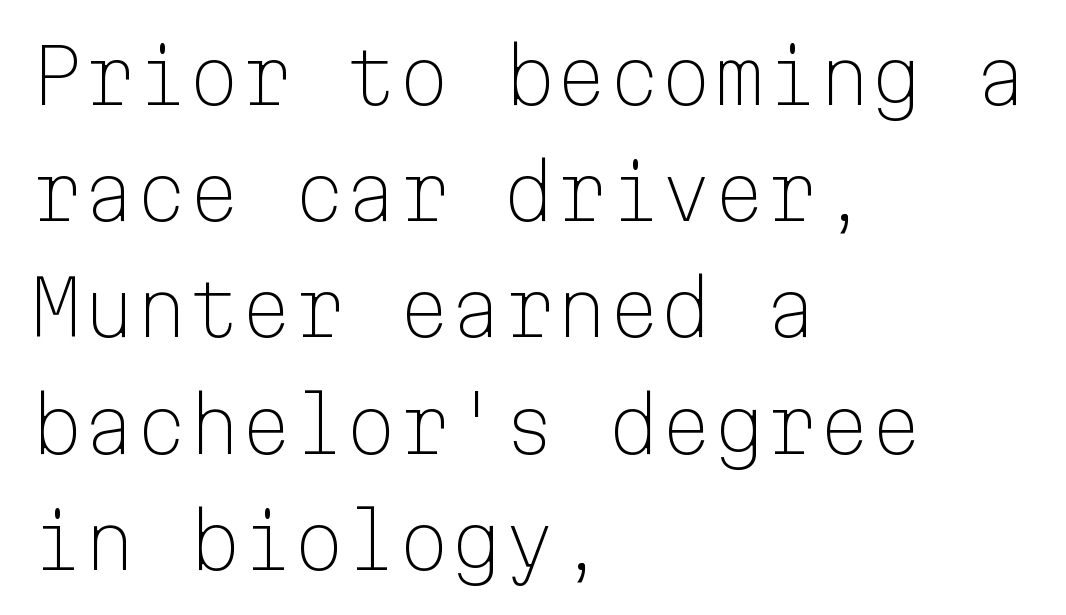
{"serif": "no", "italic": "no", "bold": "no", "weight": "light", "width": "normal", "stroke_contrast": "low", "x_height": "medium", "monospaced": "yes", "underline": "no", "align": "left", "line_spacing": "normal", "line_spacing_ratio": 1.55, "letter_spacing": "normal", "letter_spacing_em": 0.0, "glyph_px": 75}
